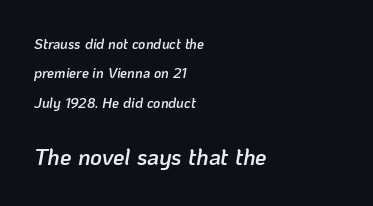
The image shows 23 px text type, italic (leaning right); set left-aligned, loose line spacing (2.09x), normal letter spacing, not underlined; the second (bottom) block is 1.64x larger.
